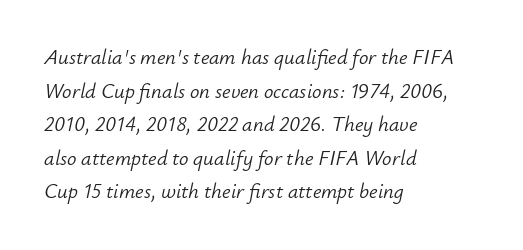
Here the glyphs are tracked normally, forming tight word shapes. There's an unmistakable incline to the writing here. Each row of text sits above clean, open space. A normal amount of white space separates one row of letters from the next. Layout note: lines flush left. Nothing heavy about these letters — not bold at all.
